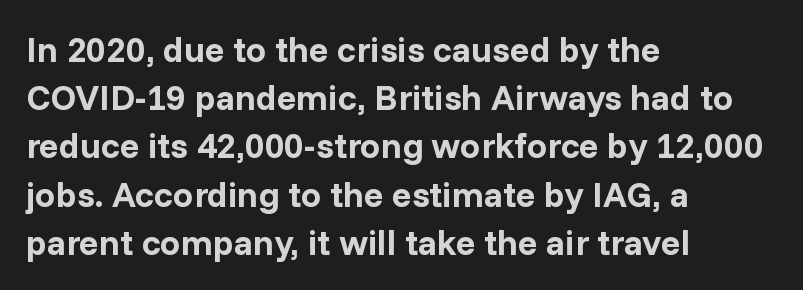
{"serif": "no", "italic": "no", "bold": "yes", "weight": "bold", "width": "normal", "stroke_contrast": "low", "x_height": "medium", "monospaced": "no", "underline": "no", "align": "left", "line_spacing": "normal", "line_spacing_ratio": 1.34, "letter_spacing": "normal", "letter_spacing_em": 0.0, "glyph_px": 36}
